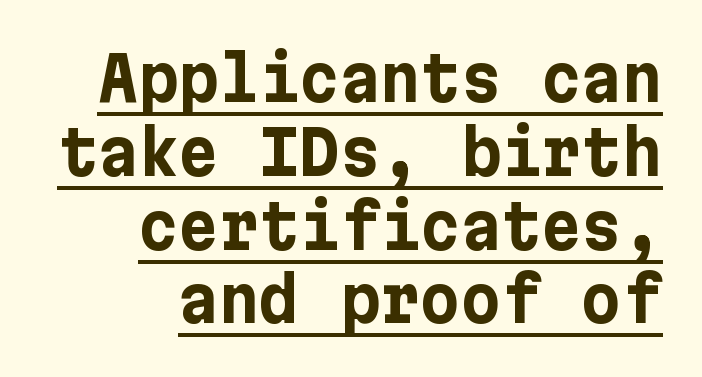
Strong, thick strokes mark this as bold type. Caption: lettering with a line underneath. Vertical strokes here are truly vertical. All the whitespace from short lines collects on the left. Inter-character spacing is left at the font's built-in metrics. The text was rendered using a sans face with plain stroke endings.
